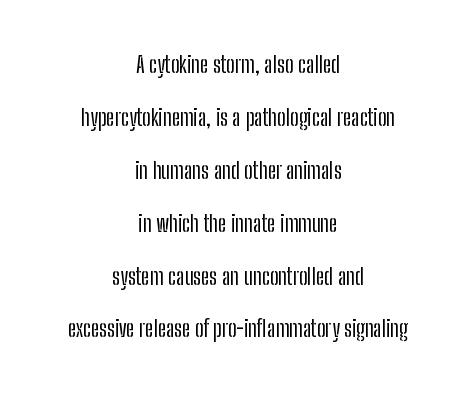
Designer's note — italics off, roman on. Tracking value appears to be zero — textbook default spacing. Underline: absent. Every row of glyphs is offset so its center matches the block's center.
